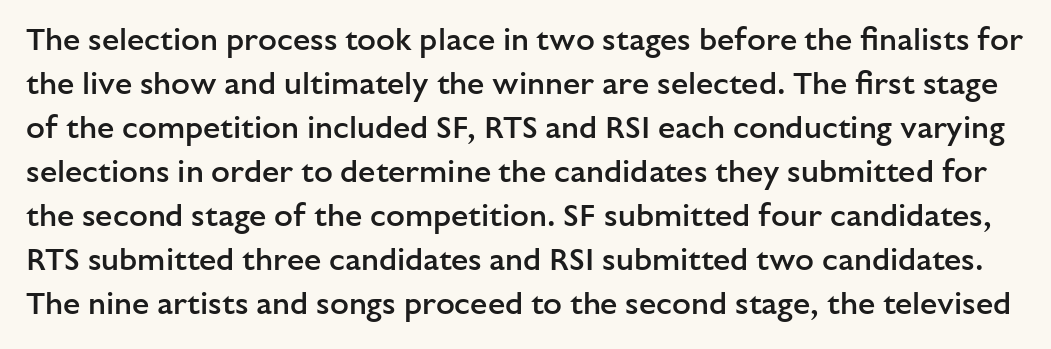
The image shows 31 px semibold sans-serif type, upright; set normal line spacing (1.42x), normal letter spacing, not underlined; low stroke contrast and a medium x-height.
